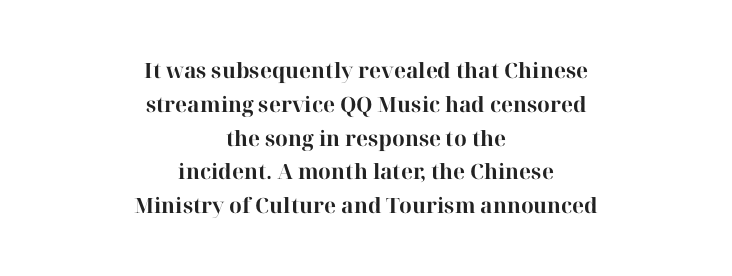
Q: Is the text bold? A: Yes.
Q: Is the text italic (slanted)? A: No, it is upright.
Q: Is the text underlined? A: No.
Q: How is the paragraph aligned? A: Centered.
Q: Is the spacing between letters normal or unusually wide? A: Normal.
Q: Is the spacing between lines tight, normal or loose? A: Normal.
